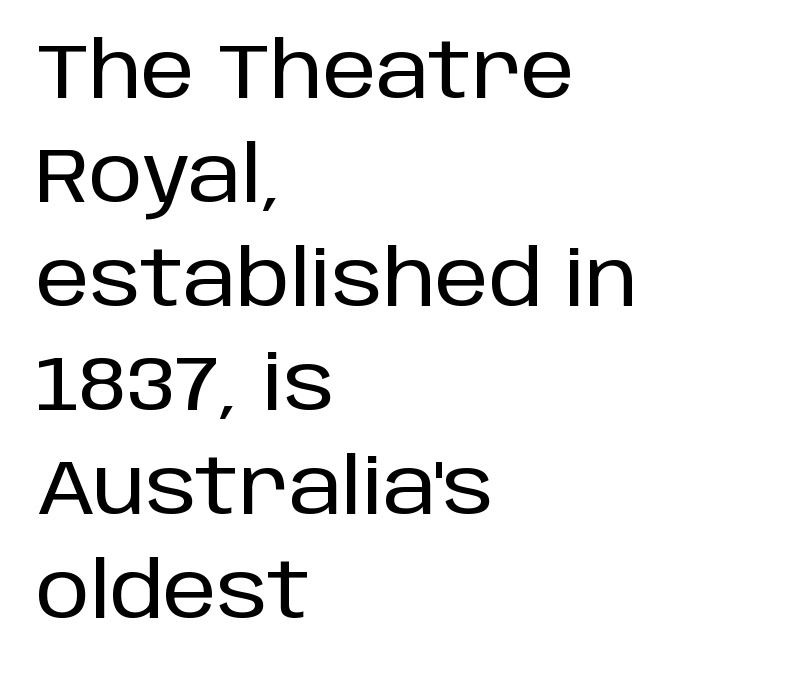
Q: Is the text italic (slanted)? A: No, it is upright.
Q: Is the typeface a serif or a sans-serif typeface? A: Sans-serif.
Q: Is the text underlined? A: No.
Q: How is the paragraph aligned? A: Left-aligned.
Q: Is the spacing between letters normal or unusually wide? A: Normal.
Q: Is the spacing between lines tight, normal or loose? A: Normal.
Q: Width (condensed, normal, or wide)? A: Normal.
Q: Stroke contrast? A: Low.
Q: x-height? A: Large.
Q: Monospaced? A: No.
